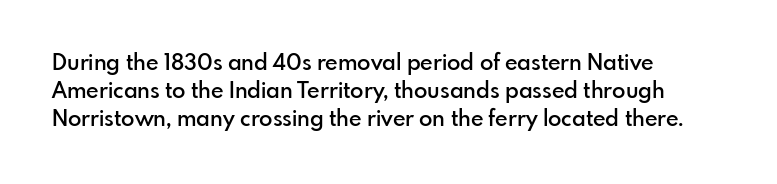
The image shows 22 px text type, upright; set left-aligned, normal line spacing (1.27x), normal letter spacing, not underlined.
